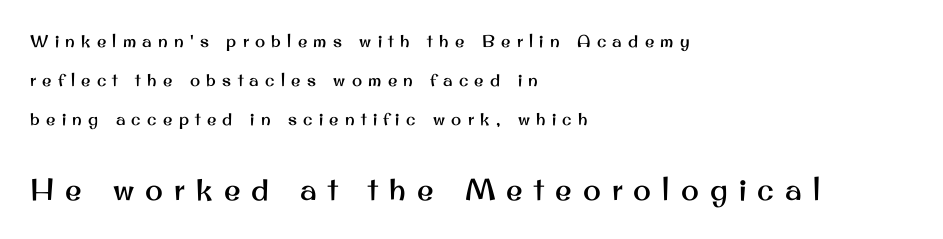
The image shows 30 px sans-serif type, upright; set left-aligned, loose line spacing (2.28x), unusually wide letter spacing (+0.37 em), not underlined; the second (bottom) block is 1.76x larger; medium stroke contrast and a small x-height.
